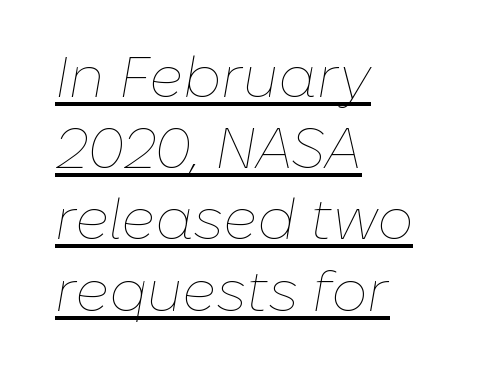
{"italic": "yes", "lean": "right", "slant_degrees": 10, "bold": "no", "weight": "thin", "width": "normal", "stroke_contrast": "low", "x_height": "medium", "monospaced": "no", "underline": "yes", "align": "left", "line_spacing": "normal", "line_spacing_ratio": 1.25, "letter_spacing": "normal", "letter_spacing_em": 0.0, "glyph_px": 57}
